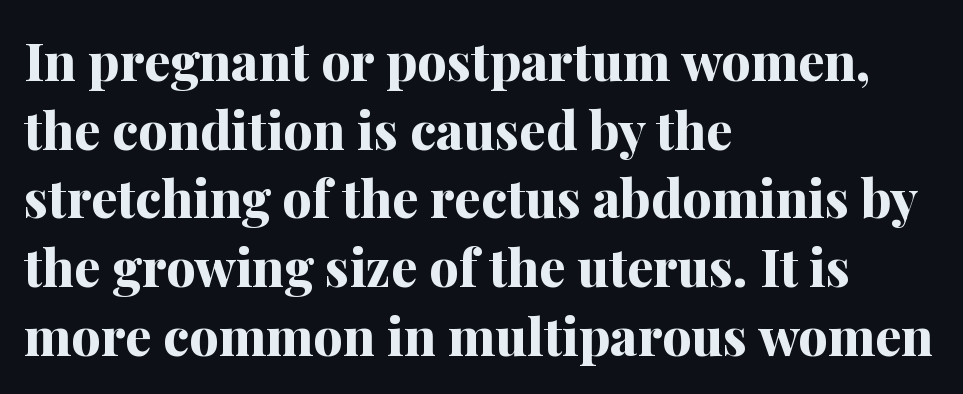
Q: Is the text bold? A: Yes.
Q: Is the text italic (slanted)? A: No, it is upright.
Q: Is the typeface a serif or a sans-serif typeface? A: Serif.
Q: Is the text underlined? A: No.
Q: How is the paragraph aligned? A: Left-aligned.
Q: Is the spacing between letters normal or unusually wide? A: Normal.
Q: Is the spacing between lines tight, normal or loose? A: Normal.
Q: Width (condensed, normal, or wide)? A: Normal.
Q: Stroke contrast? A: Medium.
Q: x-height? A: Medium.
Q: Monospaced? A: No.
